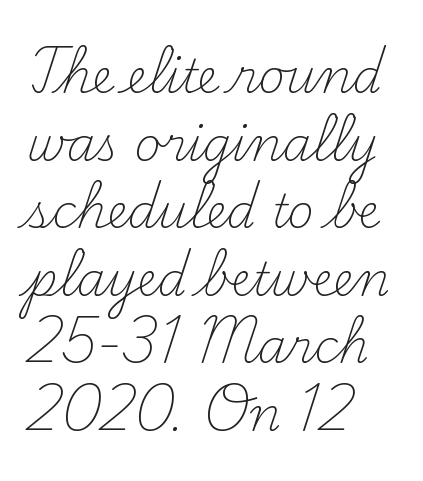
{"bold": "no", "weight": "light", "width": "normal", "stroke_contrast": "medium", "x_height": "small", "monospaced": "no", "underline": "no", "align": "left", "line_spacing": "normal", "line_spacing_ratio": 1.47, "letter_spacing": "normal", "letter_spacing_em": 0.0, "glyph_px": 46}
